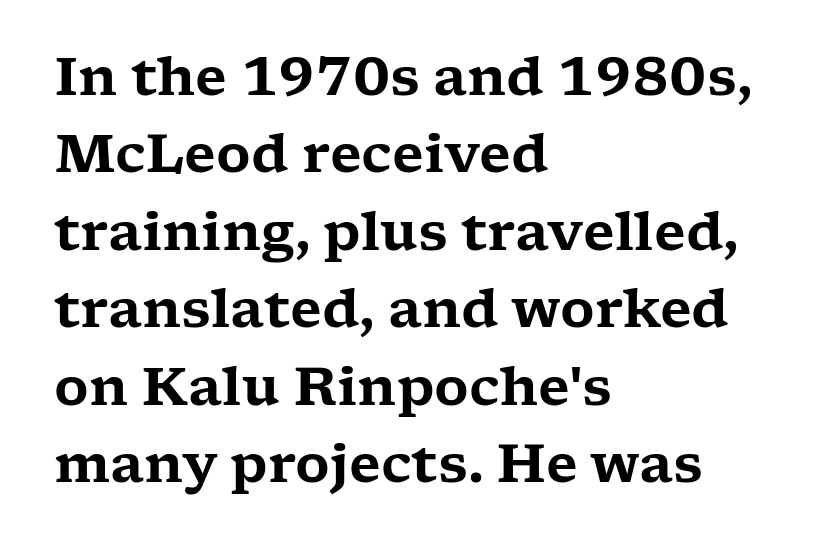
These lines keep a tight, regular rhythm from letter to letter. Does the type have serifs? Yes, each stem ends in a small foot. The zone under the glyphs is completely vacant. You could not count columns in this text — the font is proportionally spaced.
